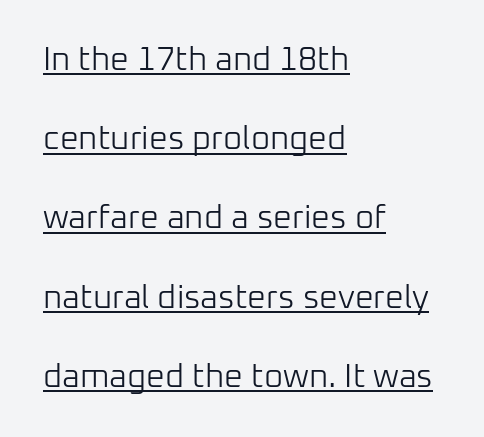
This is sans-serif lettering, the kind often seen on screens and signage. Notice the wide empty band between every row — that's loose leading. A light-to-regular cut is what we see here. Inter-character spacing is left at the font's built-in metrics. You could not count columns in this text — the font is proportionally spaced. Leftover space on each line is placed entirely after the last word.
